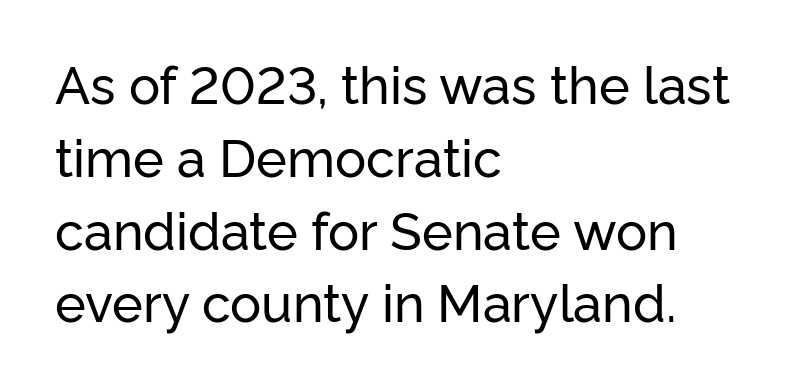
{"serif": "no", "italic": "no", "width": "normal", "stroke_contrast": "low", "x_height": "medium", "monospaced": "no", "underline": "no", "align": "left", "line_spacing": "normal", "line_spacing_ratio": 1.4, "letter_spacing": "normal", "letter_spacing_em": 0.0, "glyph_px": 52}
